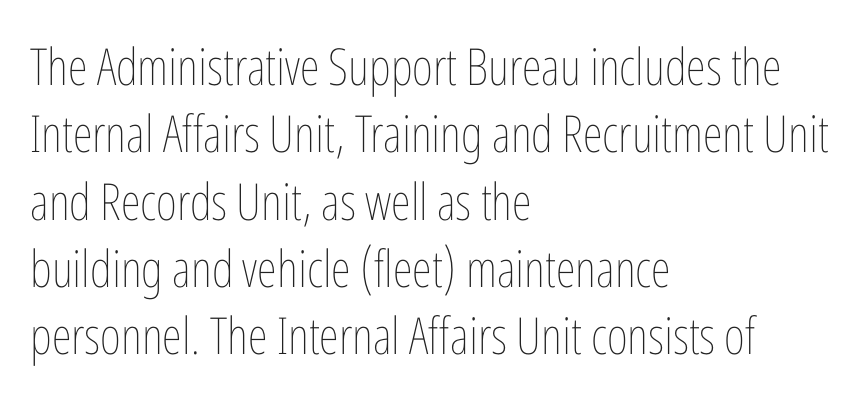
The image shows 51 px thin, condensed type, upright; set left-aligned, normal line spacing (1.32x), normal letter spacing, not underlined; low stroke contrast and a medium x-height.
